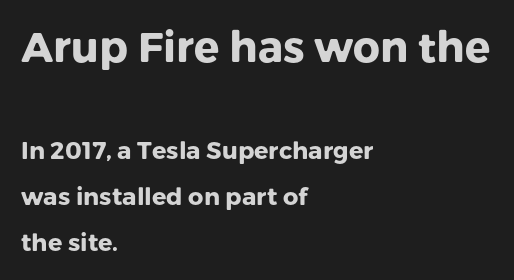
{"serif": "no", "italic": "no", "bold": "yes", "weight": "heavy", "width": "normal", "stroke_contrast": "low", "x_height": "medium", "monospaced": "no", "underline": "no", "align": "left", "line_spacing": "loose", "line_spacing_ratio": 1.92, "letter_spacing": "normal", "letter_spacing_em": 0.0, "larger_block": "first", "size_ratio": 1.75, "glyph_px": 42}
